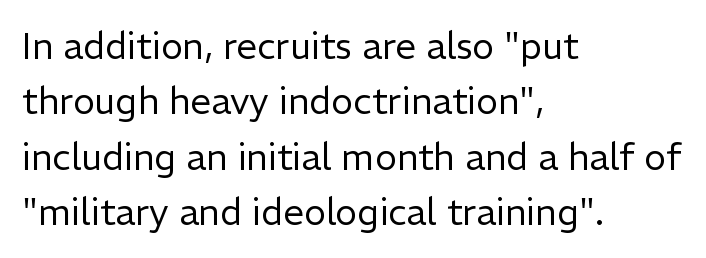
These lines are rendered in a variable-pitch font. The area under the type is left untouched. I'd call this a sans setting — the letters go barefoot. Nope, not italic — everything's standing straight. There is no visible air inserted between adjacent glyphs. Is the type heavy? It reads as light-to-regular instead.
